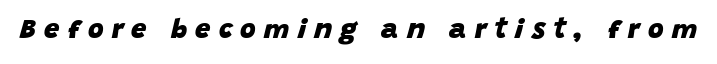
The image shows 27 px bold type, italic (leaning right); set unusually wide letter spacing (+0.3 em), not underlined.
